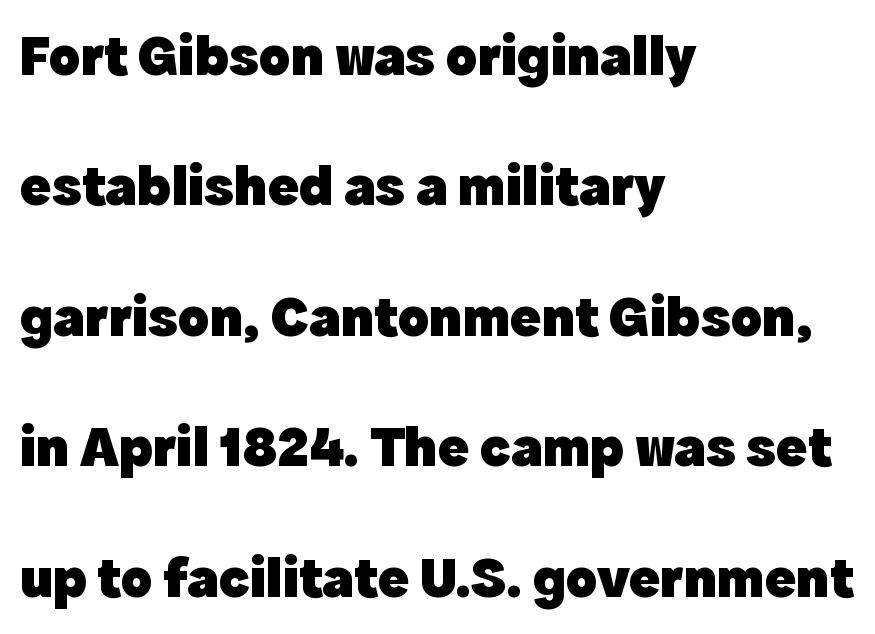
{"serif": "no", "italic": "no", "bold": "yes", "weight": "heavy", "width": "normal", "x_height": "medium", "monospaced": "no", "underline": "no", "align": "left", "line_spacing": "loose", "line_spacing_ratio": 2.25, "letter_spacing": "normal", "letter_spacing_em": 0.0, "glyph_px": 58}
